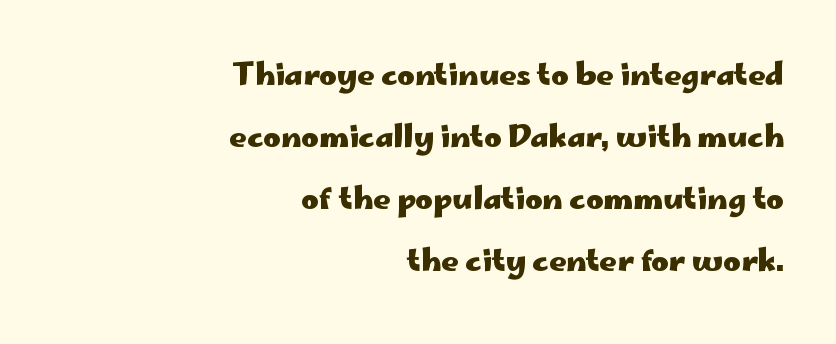
Q: Is the text bold? A: Yes.
Q: Is the text italic (slanted)? A: No, it is upright.
Q: Is the typeface a serif or a sans-serif typeface? A: Sans-serif.
Q: Is the text underlined? A: No.
Q: How is the paragraph aligned? A: Right-aligned.
Q: Is the spacing between letters normal or unusually wide? A: Normal.
Q: Is the spacing between lines tight, normal or loose? A: Loose.
Q: Width (condensed, normal, or wide)? A: Wide.
Q: Stroke contrast? A: Low.
Q: x-height? A: Small.
Q: Monospaced? A: No.
